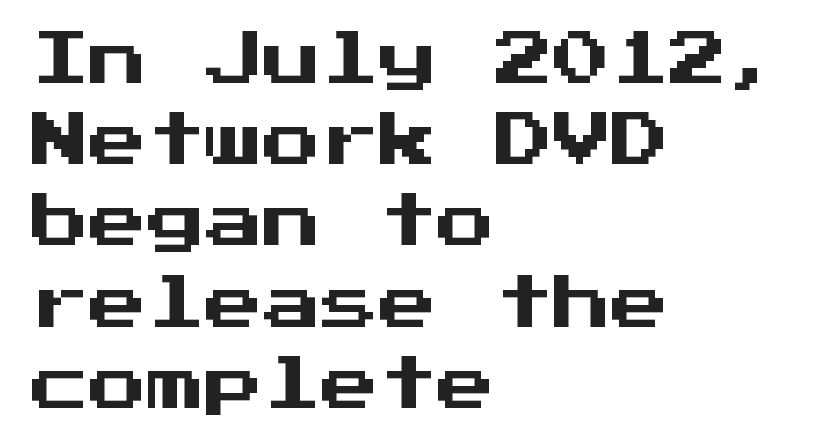
{"serif": "no", "italic": "no", "width": "normal", "stroke_contrast": "medium", "x_height": "medium", "monospaced": "yes", "underline": "no", "align": "left", "line_spacing": "normal", "line_spacing_ratio": 1.4, "letter_spacing": "normal", "letter_spacing_em": 0.0, "glyph_px": 58}
